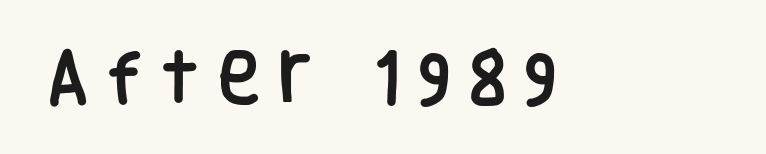
Q: Is the text italic (slanted)? A: No, it is upright.
Q: Is the typeface a serif or a sans-serif typeface? A: Sans-serif.
Q: Is the text underlined? A: No.
Q: Is the spacing between letters normal or unusually wide? A: Unusually wide.
Q: Width (condensed, normal, or wide)? A: Condensed.
Q: Stroke contrast? A: Low.
Q: x-height? A: Large.
Q: Monospaced? A: No.
